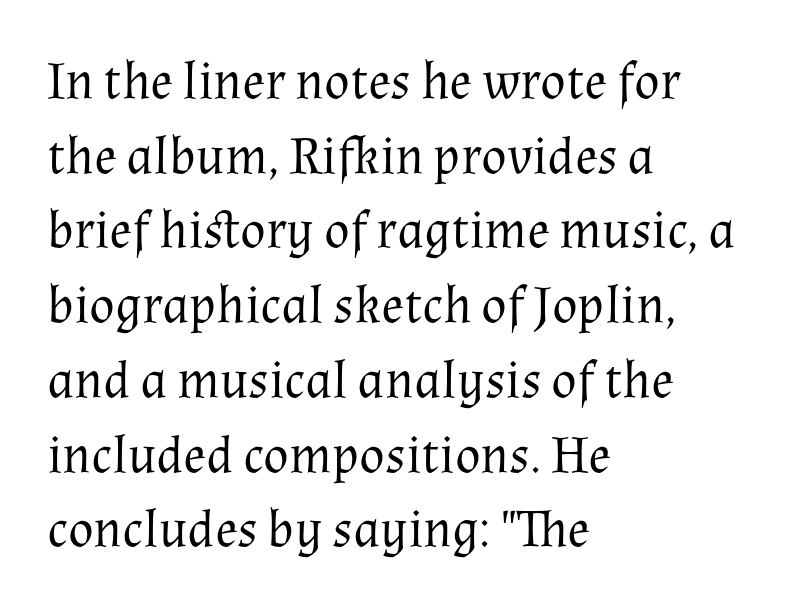
Q: Is the text bold? A: No.
Q: Is the text italic (slanted)? A: No, it is upright.
Q: Is the typeface a serif or a sans-serif typeface? A: Serif.
Q: Is the text underlined? A: No.
Q: How is the paragraph aligned? A: Left-aligned.
Q: Is the spacing between letters normal or unusually wide? A: Normal.
Q: Is the spacing between lines tight, normal or loose? A: Normal.
Q: Width (condensed, normal, or wide)? A: Normal.
Q: Stroke contrast? A: Medium.
Q: x-height? A: Medium.
Q: Monospaced? A: No.
